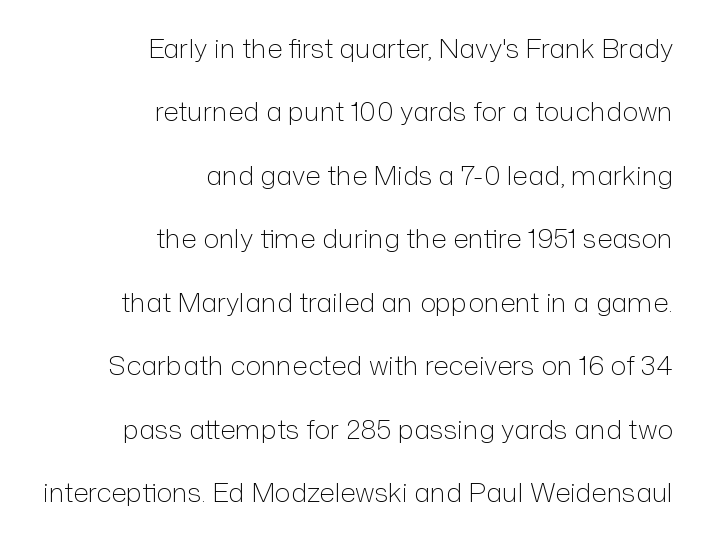
The image shows 27 px text type, upright; set right-aligned, loose line spacing (2.35x), normal letter spacing, not underlined.
